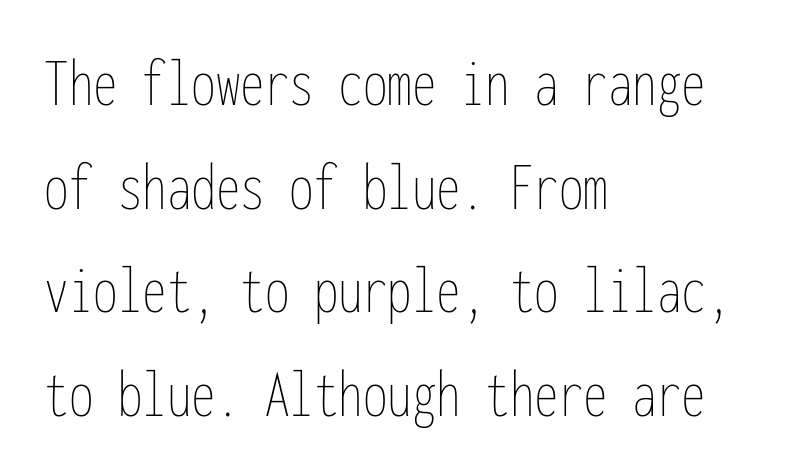
The image shows 70 px thin, condensed type, upright, monospaced; set left-aligned, normal line spacing (1.48x), normal letter spacing, not underlined; low stroke contrast and a medium x-height.
